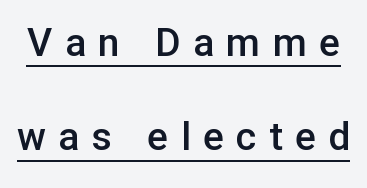
The image shows 39 px semibold sans-serif type, upright; set loose line spacing (2.42x), unusually wide letter spacing (+0.32 em), underlined; low stroke contrast and a medium x-height.
